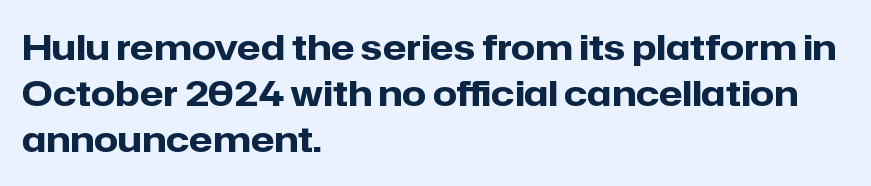
Bare-footed words on every line. Plenty of ink on the page — the face is bold. Does the type have serifs? No, each stem ends abruptly. Ascenders rise straight up at ninety degrees.
